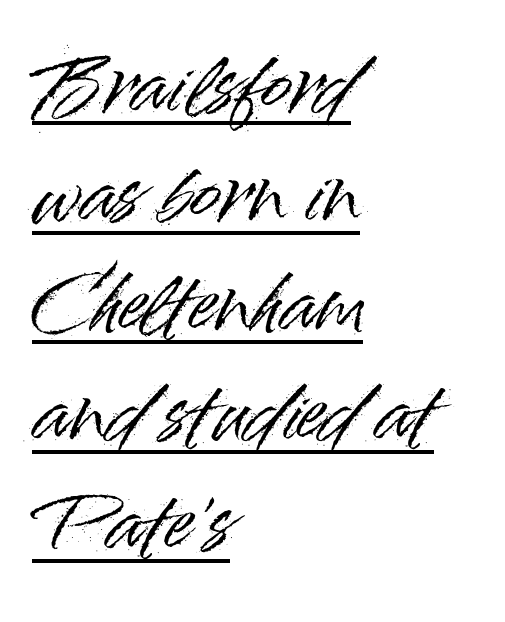
{"serif": "no", "width": "normal", "stroke_contrast": "high", "x_height": "small", "monospaced": "no", "underline": "yes", "align": "left", "line_spacing": "normal", "line_spacing_ratio": 1.5, "letter_spacing": "normal", "letter_spacing_em": 0.0, "glyph_px": 73}
